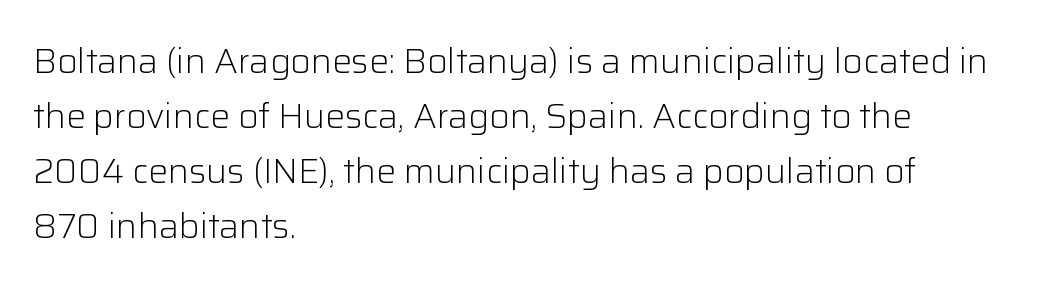
The characters display no serif detailing; their extremities are plain. Default kerning and tracking; the words read as compact shapes. The specimen reads as upright at a glance. The compositor pushed each line to the left boundary. Regarding leading, the lines here are spaced in the standard way. This reads as an unemphasized weight, regular at the heaviest.
